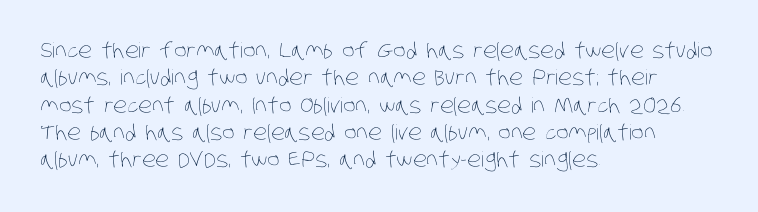
{"bold": "no", "underline": "no", "align": "left", "line_spacing": "normal", "line_spacing_ratio": 1.3, "letter_spacing": "normal", "letter_spacing_em": 0.0, "glyph_px": 21}
